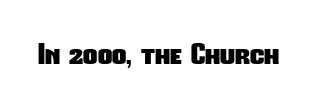
Q: Is the text bold? A: Yes.
Q: Is the typeface a serif or a sans-serif typeface? A: Sans-serif.
Q: Is the text underlined? A: No.
Q: Is the spacing between letters normal or unusually wide? A: Normal.
Q: Width (condensed, normal, or wide)? A: Condensed.
Q: Stroke contrast? A: Low.
Q: x-height? A: Medium.
Q: Monospaced? A: No.
